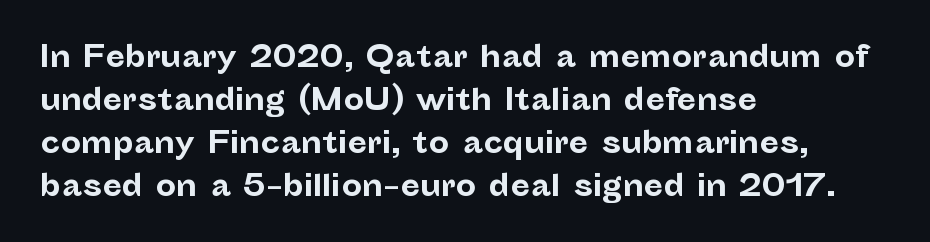
Q: Is the text bold? A: Yes.
Q: Is the text italic (slanted)? A: No, it is upright.
Q: Is the typeface a serif or a sans-serif typeface? A: Sans-serif.
Q: Is the text underlined? A: No.
Q: How is the paragraph aligned? A: Left-aligned.
Q: Is the spacing between letters normal or unusually wide? A: Normal.
Q: Is the spacing between lines tight, normal or loose? A: Normal.
Q: Width (condensed, normal, or wide)? A: Normal.
Q: Stroke contrast? A: Low.
Q: x-height? A: Medium.
Q: Monospaced? A: No.
